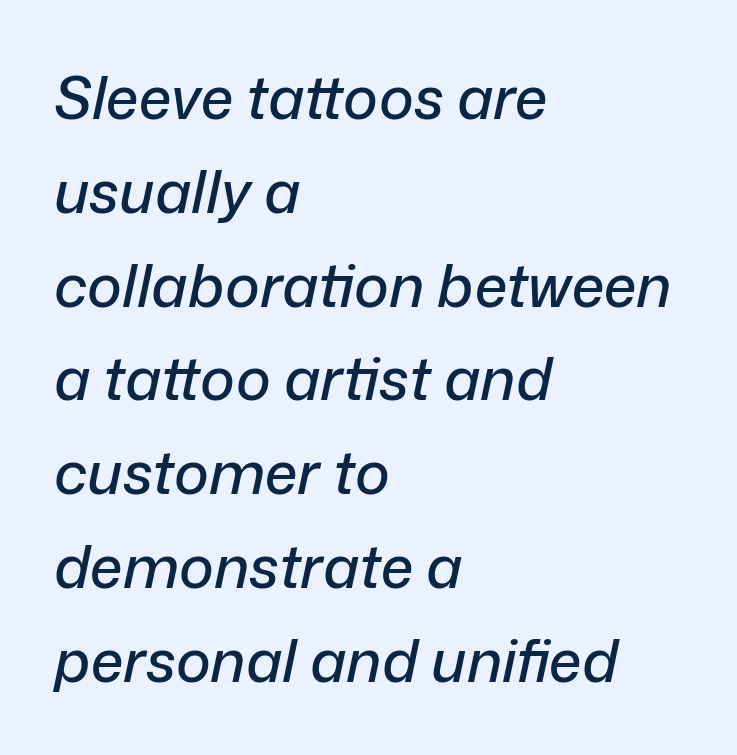
{"italic": "yes", "lean": "right", "slant_degrees": 12, "width": "normal", "stroke_contrast": "low", "x_height": "medium", "monospaced": "no", "underline": "no", "align": "left", "line_spacing": "normal", "line_spacing_ratio": 1.59, "letter_spacing": "normal", "letter_spacing_em": 0.0, "glyph_px": 59}
